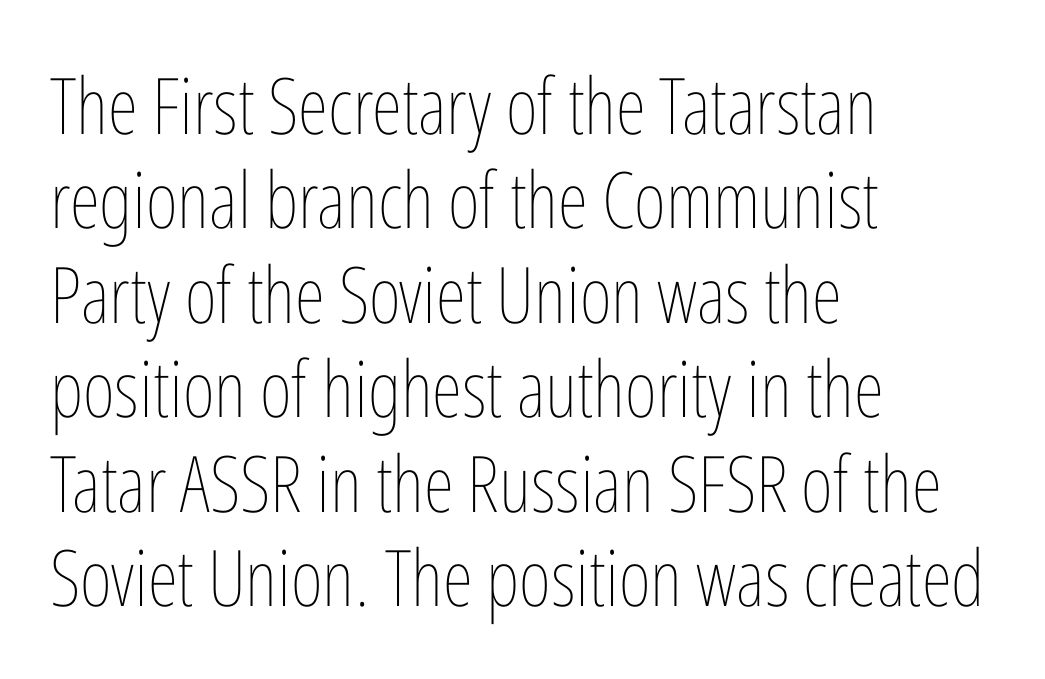
The image shows 78 px thin, condensed type, upright; set left-aligned, line spacing 1.21x, normal letter spacing, not underlined; low stroke contrast and a medium x-height.
